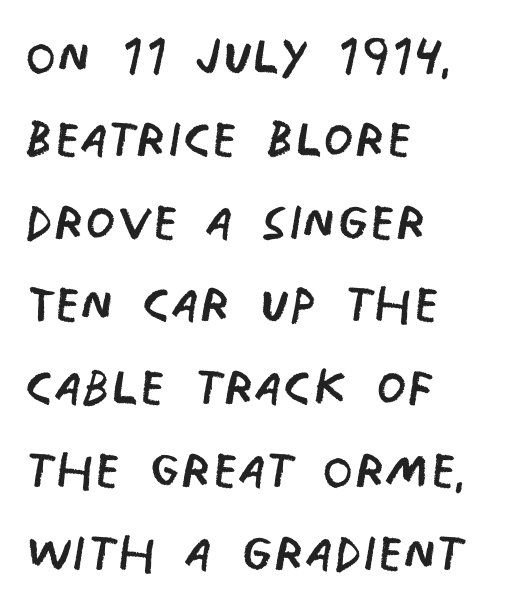
The image shows 69 px regular-weight, condensed sans-serif type; set left-aligned, line spacing 1.2x, normal letter spacing, not underlined; low stroke contrast and a large x-height.
